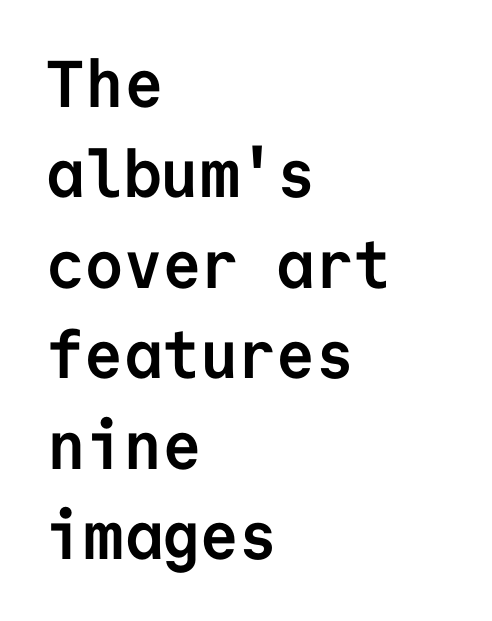
Q: Is the text bold? A: Yes.
Q: Is the text italic (slanted)? A: No, it is upright.
Q: Is the typeface a serif or a sans-serif typeface? A: Sans-serif.
Q: Is the text underlined? A: No.
Q: How is the paragraph aligned? A: Left-aligned.
Q: Is the spacing between letters normal or unusually wide? A: Normal.
Q: Is the spacing between lines tight, normal or loose? A: Normal.
Q: Width (condensed, normal, or wide)? A: Normal.
Q: Stroke contrast? A: Low.
Q: x-height? A: Medium.
Q: Monospaced? A: Yes.
